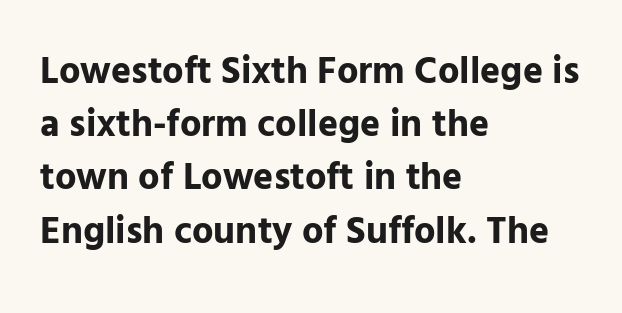
Q: Is the text bold? A: Yes.
Q: Is the text italic (slanted)? A: No, it is upright.
Q: Is the typeface a serif or a sans-serif typeface? A: Sans-serif.
Q: Is the text underlined? A: No.
Q: How is the paragraph aligned? A: Left-aligned.
Q: Is the spacing between letters normal or unusually wide? A: Normal.
Q: Is the spacing between lines tight, normal or loose? A: Normal.
Q: Width (condensed, normal, or wide)? A: Normal.
Q: Stroke contrast? A: Low.
Q: x-height? A: Medium.
Q: Monospaced? A: No.
